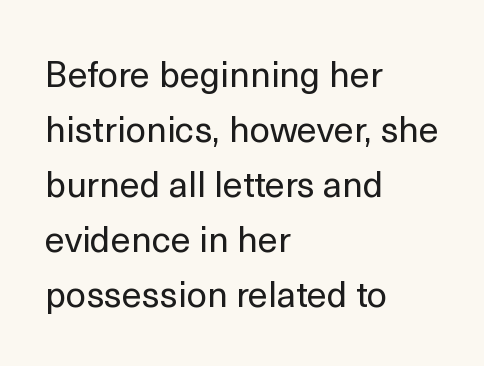
The image shows 36 px regular-weight sans-serif type, upright; set left-aligned, normal line spacing (1.53x), normal letter spacing, not underlined; a medium x-height.
